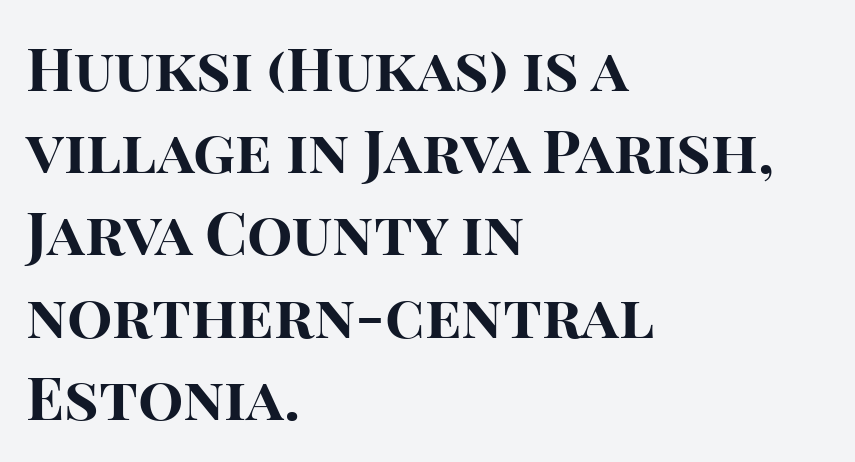
Caption: bold face, heavy strokes. The typeface chosen for these lines omits serifs. Caption: standard tracking, unaltered. Typeset ragged right — the left edge is the straight one. Rendered with straight, roman letterforms. You could not count columns in this text — the font is proportionally spaced.
